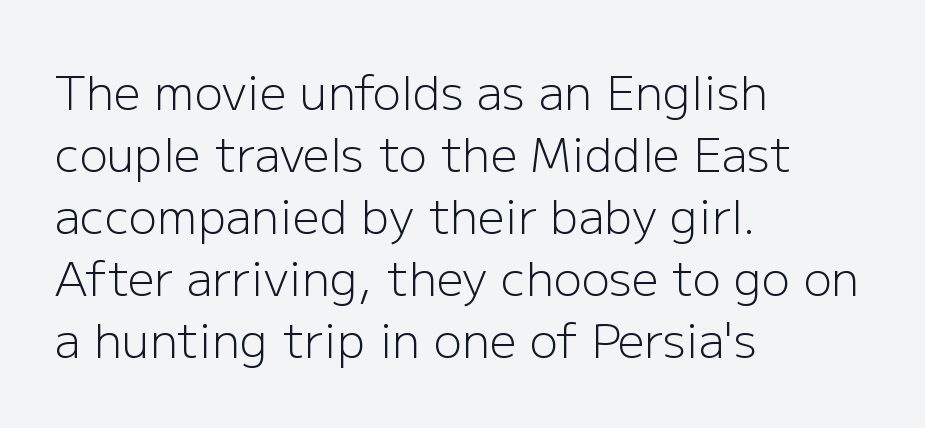
{"serif": "no", "italic": "no", "bold": "no", "weight": "light", "width": "normal", "stroke_contrast": "low", "x_height": "medium", "monospaced": "no", "underline": "no", "align": "left", "line_spacing": "normal", "line_spacing_ratio": 1.32, "letter_spacing": "normal", "letter_spacing_em": 0.0, "glyph_px": 47}
